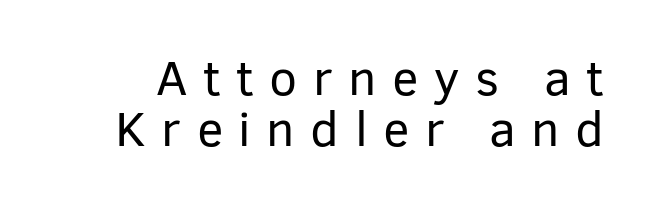
What's the leading like? Squeezed, with rows nearly overlapping. Character widths vary here, with narrow letters taking less room than wide ones. Underline: absent. Letter spacing: wide.
